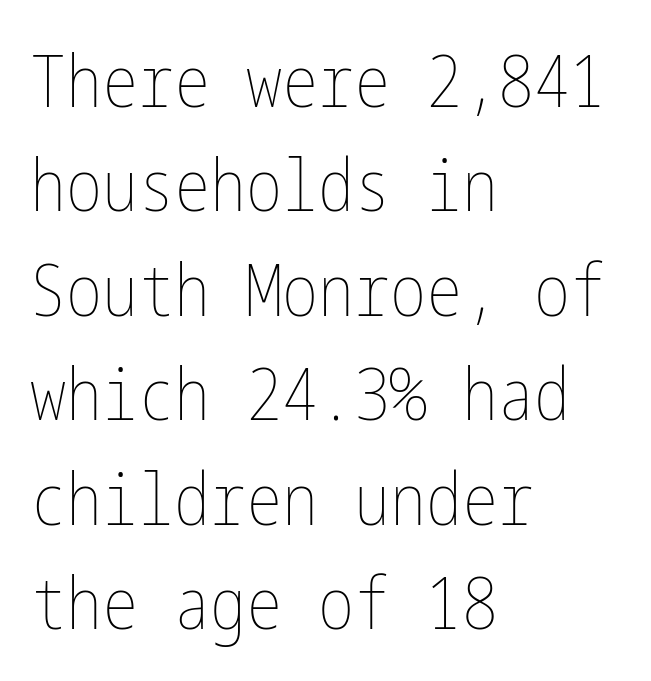
The image shows 72 px thin, condensed type, upright; set left-aligned, normal line spacing (1.45x), normal letter spacing, not underlined; low stroke contrast and a medium x-height.
